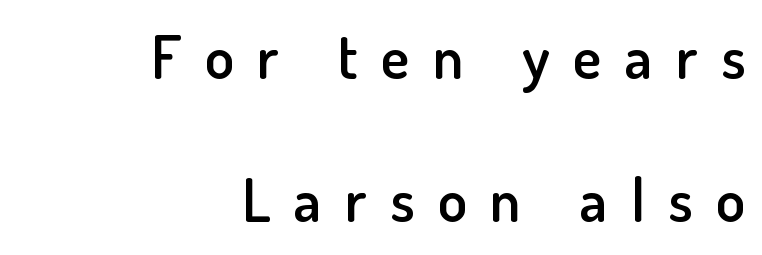
The image shows 60 px semibold sans-serif type, upright; set right-aligned, loose line spacing (2.39x), unusually wide letter spacing (+0.39 em), not underlined; low stroke contrast and a small x-height.
